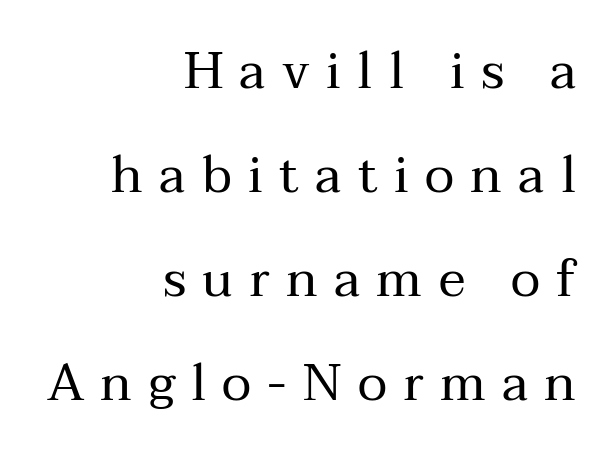
{"serif": "yes", "italic": "no", "bold": "no", "weight": "regular", "width": "normal", "stroke_contrast": "medium", "x_height": "medium", "monospaced": "no", "underline": "no", "align": "right", "line_spacing": "loose", "line_spacing_ratio": 2.04, "letter_spacing": "wide", "letter_spacing_em": 0.32, "glyph_px": 51}
